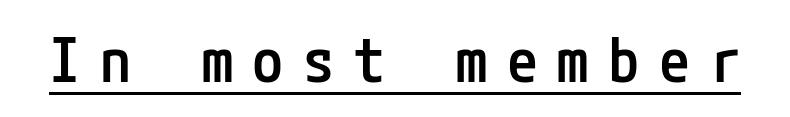
Q: Is the text bold? A: Semi-bold.
Q: Is the text italic (slanted)? A: No, it is upright.
Q: Is the typeface a serif or a sans-serif typeface? A: Sans-serif.
Q: Is the text underlined? A: Yes.
Q: Is the spacing between letters normal or unusually wide? A: Unusually wide.
Q: Width (condensed, normal, or wide)? A: Condensed.
Q: Stroke contrast? A: Low.
Q: x-height? A: Medium.
